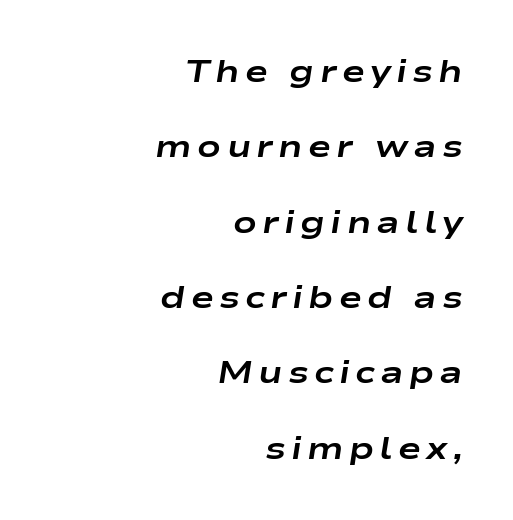
The image shows 31 px bold, wide type, italic (leaning right); set right-aligned, loose line spacing (2.43x), not underlined; low stroke contrast and a medium x-height.
